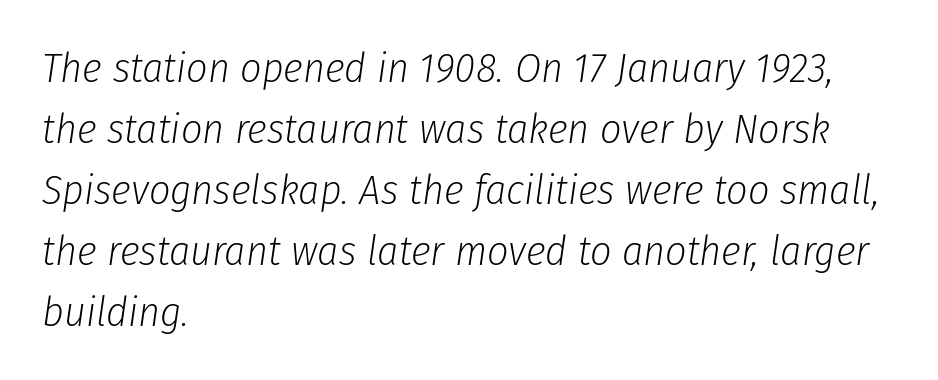
{"italic": "yes", "lean": "right", "slant_degrees": 8, "bold": "no", "weight": "light", "width": "condensed", "stroke_contrast": "low", "x_height": "medium", "monospaced": "no", "underline": "no", "align": "left", "line_spacing": "normal", "line_spacing_ratio": 1.45, "letter_spacing": "normal", "letter_spacing_em": 0.0, "glyph_px": 42}
